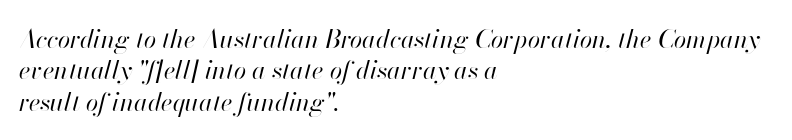
The rendering keeps characters at their native spacing. The rag falls on the right side of this text block. Quick note: interline space is typical. The face used here has a pronounced slope to its letters.
